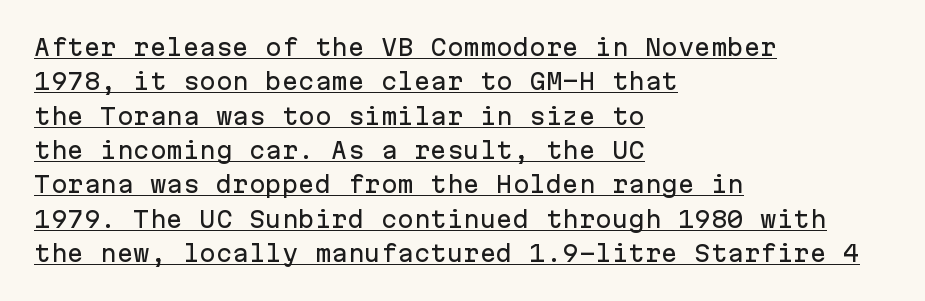
The image shows 22 px text type, upright; set left-aligned, normal line spacing (1.56x), normal letter spacing, underlined.
